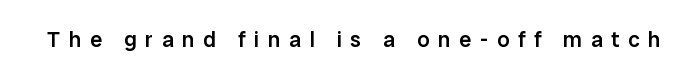
Only glyphs here, with clear space below each row. A somewhat darkened texture: the type is semibold rather than bold. Tracking value appears strongly positive — letters spread wide. Quick note: not italic, upright.
